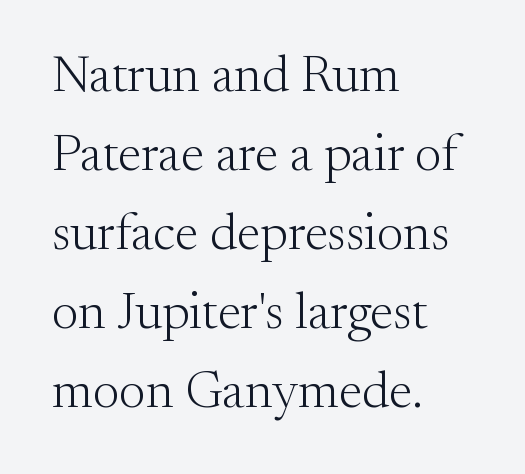
{"serif": "yes", "italic": "no", "bold": "no", "weight": "light", "width": "normal", "stroke_contrast": "medium", "x_height": "small", "monospaced": "no", "underline": "no", "align": "left", "line_spacing": "normal", "line_spacing_ratio": 1.52, "letter_spacing": "normal", "letter_spacing_em": 0.0, "glyph_px": 52}
